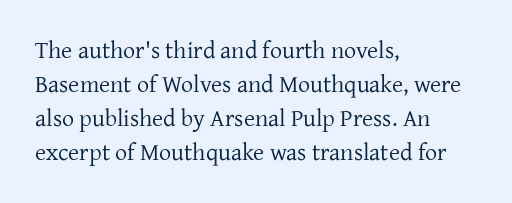
{"italic": "no", "bold": "no", "underline": "no", "align": "left", "line_spacing": "normal", "line_spacing_ratio": 1.42, "letter_spacing": "normal", "letter_spacing_em": 0.0, "glyph_px": 24}
